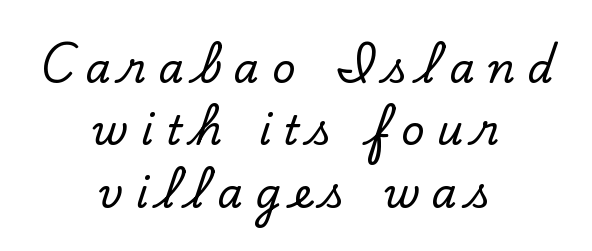
{"serif": "yes", "width": "normal", "stroke_contrast": "low", "x_height": "small", "monospaced": "no", "underline": "no", "align": "center", "line_spacing": "normal", "line_spacing_ratio": 1.52, "letter_spacing": "wide", "letter_spacing_em": 0.3, "glyph_px": 41}
